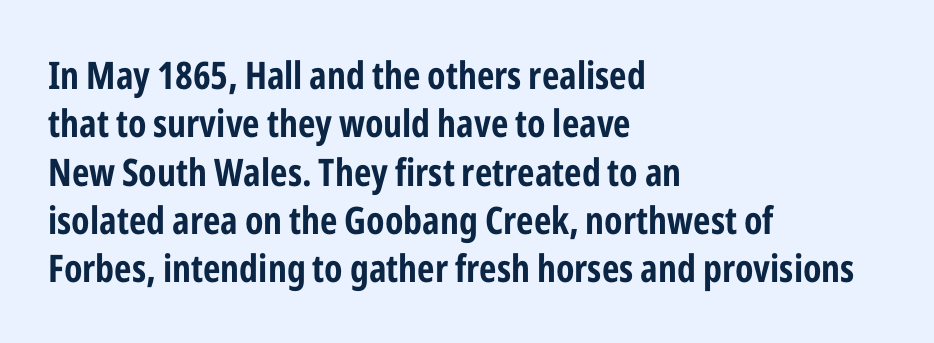
Quick note: not italic, upright. Short note: letters normally spaced. A classic flush-left, rag-right setting is used for this passage. The letters carry no serifs — their stems end cleanly without finishing strokes.
